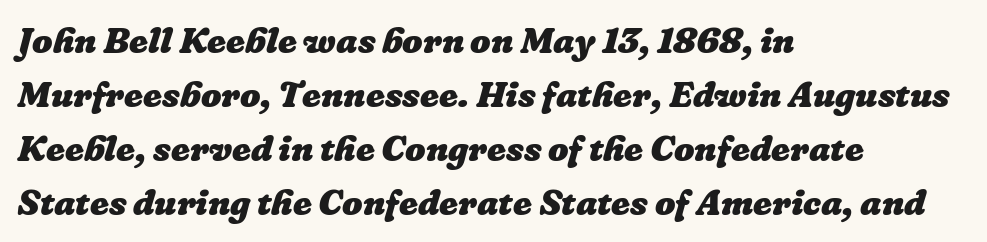
This sample has the flowing, uneven cadence of proportional lettering. What weight is shown? A full bold with thick strokes. This sample keeps an unexceptional amount of space between lines. Left-aligned paragraph, ragged on the right. Glyph-to-glyph distance matches everyday printed text.
